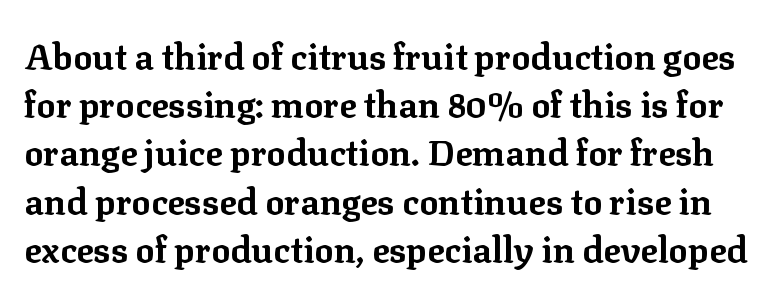
{"serif": "yes", "italic": "no", "bold": "yes", "weight": "bold", "width": "normal", "stroke_contrast": "low", "x_height": "medium", "monospaced": "no", "underline": "no", "line_spacing": "normal", "line_spacing_ratio": 1.34, "letter_spacing": "normal", "letter_spacing_em": 0.0, "glyph_px": 36}
